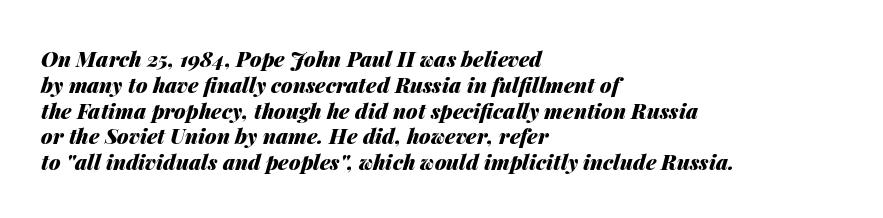
Is the type bold? Yes — the strokes are clearly thick and heavy. The font's italic variant was chosen for this text. A bare baseline throughout the passage. The letterforms sit shoulder to shoulder at normal distance. Short and long lines alike share a common starting point at left.
